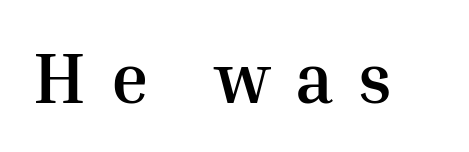
Q: Is the text bold? A: Yes.
Q: Is the text italic (slanted)? A: No, it is upright.
Q: Is the typeface a serif or a sans-serif typeface? A: Serif.
Q: Is the text underlined? A: No.
Q: Is the spacing between letters normal or unusually wide? A: Unusually wide.
Q: Width (condensed, normal, or wide)? A: Normal.
Q: Stroke contrast? A: Medium.
Q: x-height? A: Medium.
Q: Monospaced? A: No.
